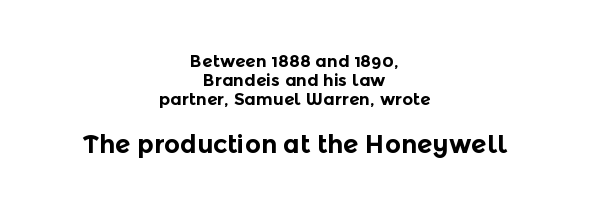
Q: Is the text bold? A: Yes.
Q: Is the text italic (slanted)? A: No, it is upright.
Q: Is the text underlined? A: No.
Q: How is the paragraph aligned? A: Centered.
Q: Is the spacing between letters normal or unusually wide? A: Normal.
Q: Is the spacing between lines tight, normal or loose? A: Tight.
Q: Which block of text is set in a larger size, the first (top) or the second (bottom)? A: The second (bottom) one.
